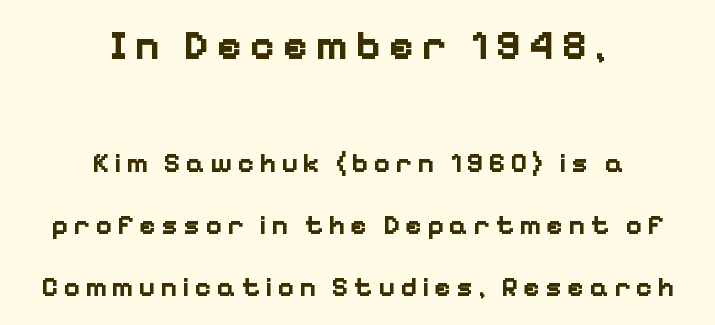
Varying glyph widths throughout — classic text-font behaviour. The rendering shows plain stroke endings on the letterforms — a sans-serif design. When letters stand straight like this, we call the style roman or upright. Every letter is thick-stroked: bold, no question. This rendering features lettering with no underline.
